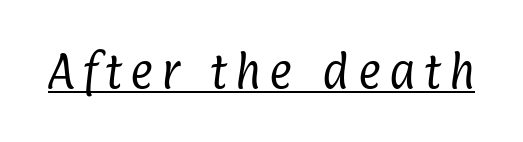
The image shows 39 px regular-weight, condensed sans-serif type; set unusually wide letter spacing (+0.22 em), underlined; low stroke contrast and a medium x-height.
